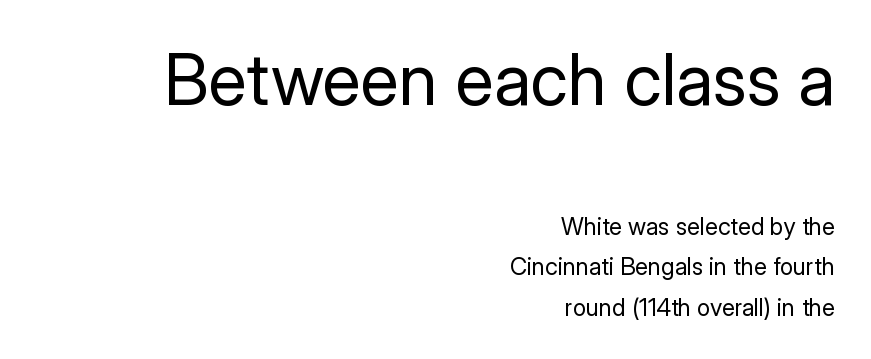
The image shows 71 px regular-weight sans-serif type, upright; set right-aligned, normal line spacing (1.67x), normal letter spacing, not underlined; the first (top) block is 2.96x larger; low stroke contrast and a medium x-height.
